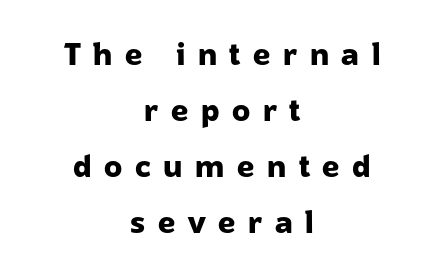
Is the block centered? Yes — each line is placed symmetrically about the middle. The passage shown is typed in a proportional face where columns would drift. The rendering inserts visible extra space after every character. Nobody drew a line under any word here. It's the straight-up-and-down kind of type.
